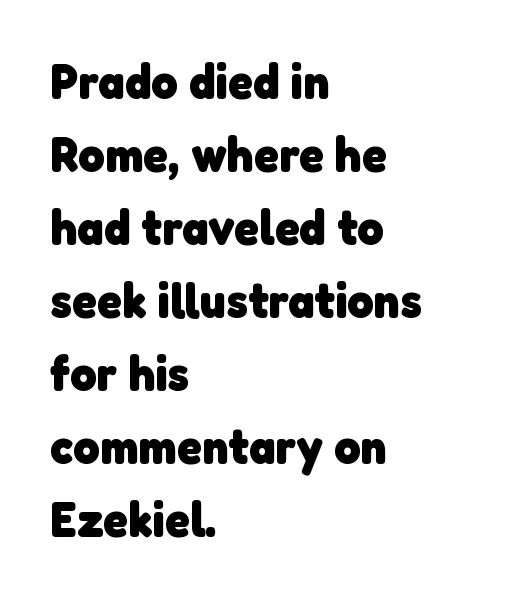
The image shows 50 px heavy sans-serif type; set left-aligned, normal line spacing (1.46x), normal letter spacing, not underlined; low stroke contrast and a medium x-height.
